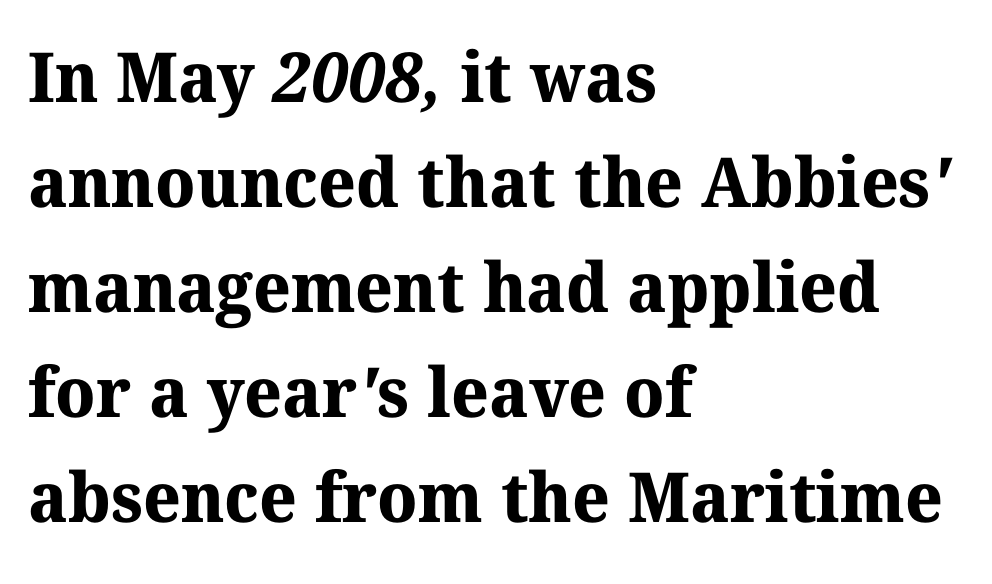
Q: Is the text bold? A: Yes.
Q: Is the typeface a serif or a sans-serif typeface? A: Serif.
Q: Is the text underlined? A: No.
Q: How is the paragraph aligned? A: Left-aligned.
Q: Is the spacing between letters normal or unusually wide? A: Normal.
Q: Is the spacing between lines tight, normal or loose? A: Normal.
Q: Width (condensed, normal, or wide)? A: Normal.
Q: Stroke contrast? A: Medium.
Q: x-height? A: Medium.
Q: Monospaced? A: No.
